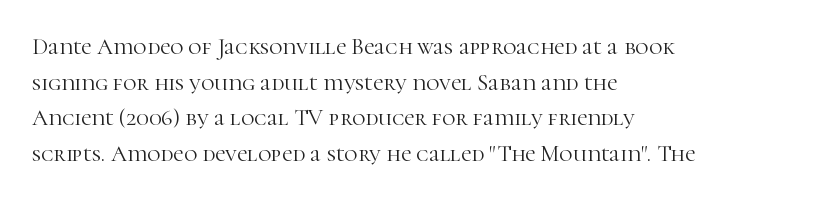
Baseline-to-baseline distance is the conventional proportion of letter height. The passage is arranged the way most books set body copy — flush left. The glyphs are unaccompanied by any horizontal stroke below them. The gaps between neighbouring characters are ordinary and unremarkable.
